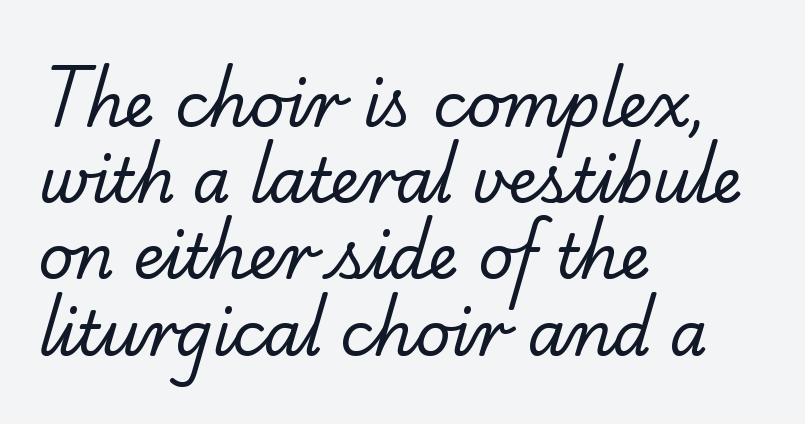
{"bold": "no", "weight": "regular", "width": "normal", "stroke_contrast": "low", "x_height": "small", "monospaced": "no", "underline": "no", "align": "left", "line_spacing": "normal", "line_spacing_ratio": 1.25, "letter_spacing": "normal", "letter_spacing_em": 0.0, "glyph_px": 61}
